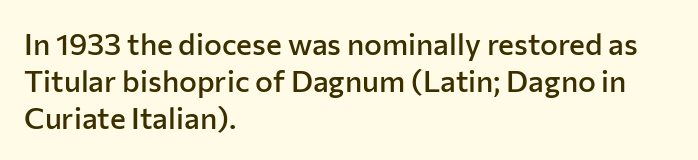
This is the in-between weight designers call semibold or demi. Inter-character spacing is left at the font's built-in metrics. The setting favours the left margin, as ordinary paragraphs usually do. Underline: absent.
